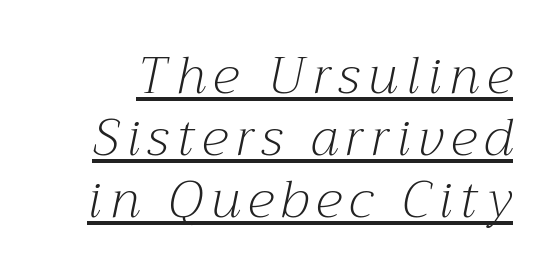
If you drew a line through each stem, it would be angled. This sample uses a serif face. A typographer would call this underscored text. Counters stay open thanks to moderate or lighter strokes.
